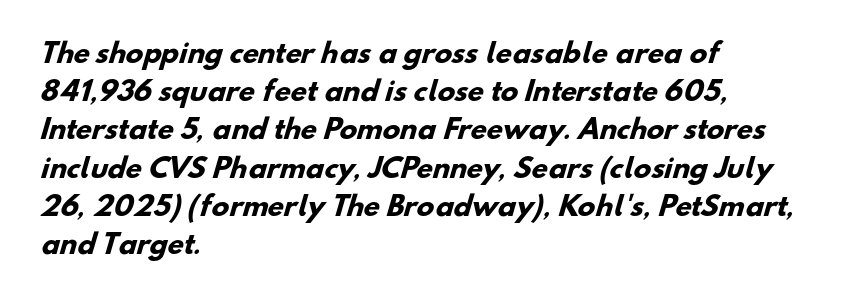
The image shows 26 px bold type; set left-aligned, normal line spacing (1.47x), normal letter spacing, not underlined.
